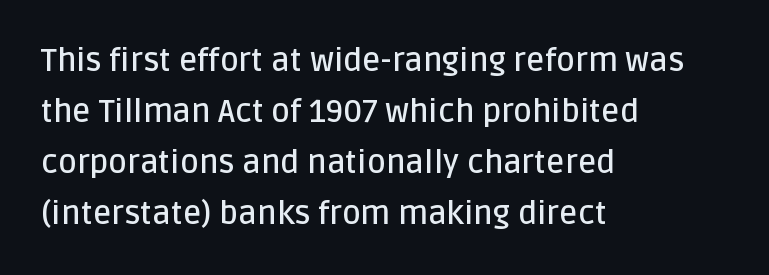
The image shows 32 px semibold sans-serif type, upright; set left-aligned, normal line spacing (1.59x), normal letter spacing, not underlined; low stroke contrast and a large x-height.
